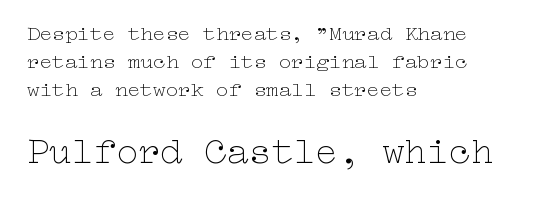
{"italic": "no", "bold": "no", "weight": "thin", "width": "wide", "stroke_contrast": "low", "x_height": "medium", "underline": "no", "align": "left", "line_spacing": "normal", "line_spacing_ratio": 1.34, "letter_spacing": "normal", "letter_spacing_em": 0.0, "larger_block": "second", "size_ratio": 1.76, "glyph_px": 37}
